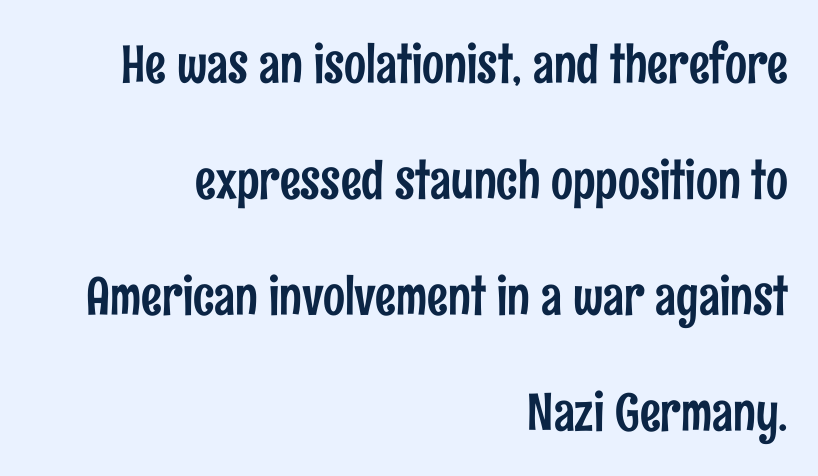
{"serif": "no", "italic": "no", "width": "condensed", "stroke_contrast": "low", "x_height": "medium", "monospaced": "no", "underline": "no", "align": "right", "line_spacing": "loose", "line_spacing_ratio": 2.23, "letter_spacing": "normal", "letter_spacing_em": 0.0, "glyph_px": 52}
